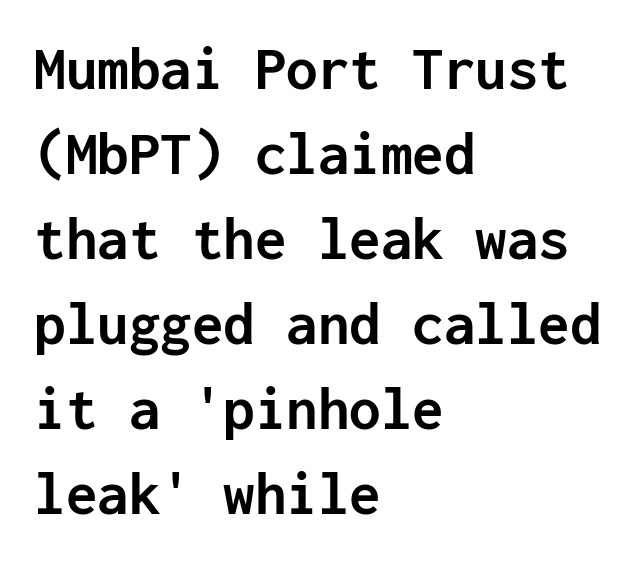
The image shows 63 px semibold sans-serif type, upright, monospaced; set left-aligned, normal line spacing (1.35x), normal letter spacing, not underlined; low stroke contrast and a medium x-height.
